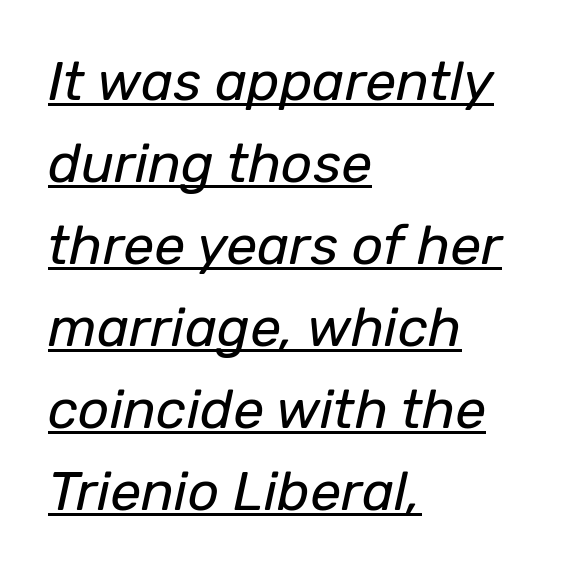
{"italic": "yes", "lean": "right", "slant_degrees": 12, "bold": "no", "weight": "regular", "width": "normal", "stroke_contrast": "low", "x_height": "medium", "monospaced": "no", "underline": "yes", "align": "left", "line_spacing": "normal", "line_spacing_ratio": 1.49, "letter_spacing": "normal", "letter_spacing_em": 0.0, "glyph_px": 55}
